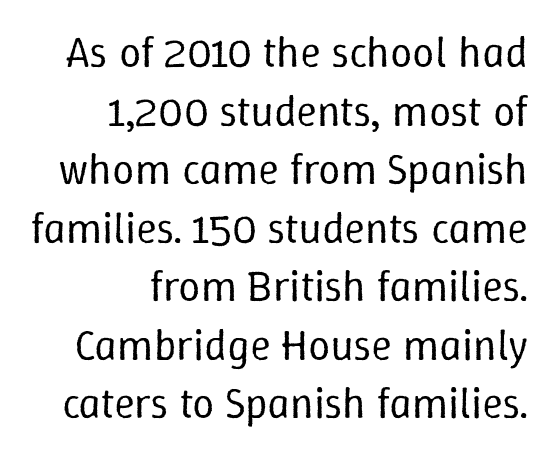
Q: Is the text bold? A: No.
Q: Is the text italic (slanted)? A: No, it is upright.
Q: Is the text underlined? A: No.
Q: How is the paragraph aligned? A: Right-aligned.
Q: Is the spacing between letters normal or unusually wide? A: Normal.
Q: Is the spacing between lines tight, normal or loose? A: Normal.
Q: Width (condensed, normal, or wide)? A: Normal.
Q: Stroke contrast? A: Low.
Q: x-height? A: Medium.
Q: Monospaced? A: No.
